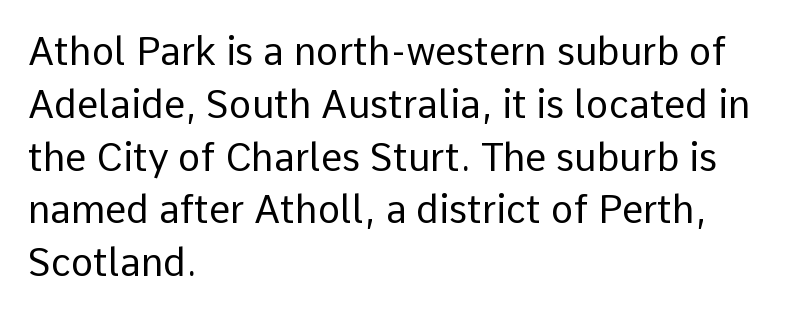
Is the block centered? No — it sits flush against the left margin. Stroke thickness stays within the range of a standard reading face or lighter. Letter spacing: default. One glance says typical: line gaps are just what's usual. Spacing verdict: proportional, widths tailored to each character. Style check: upright.
